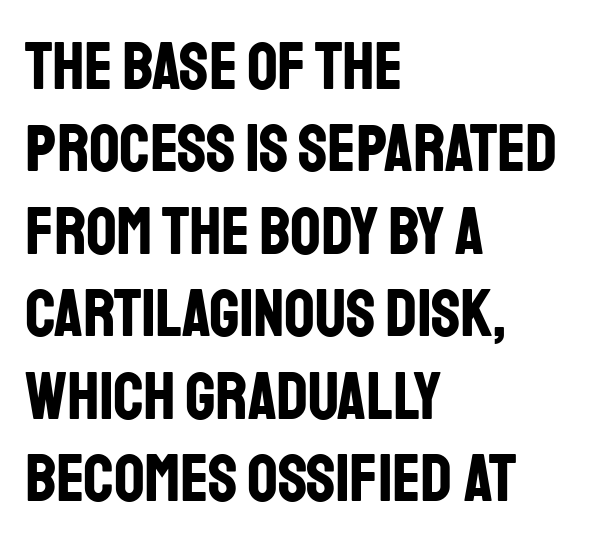
Q: Is the text bold? A: Yes.
Q: Is the text italic (slanted)? A: No, it is upright.
Q: Is the typeface a serif or a sans-serif typeface? A: Sans-serif.
Q: Is the text underlined? A: No.
Q: How is the paragraph aligned? A: Left-aligned.
Q: Is the spacing between letters normal or unusually wide? A: Normal.
Q: Width (condensed, normal, or wide)? A: Condensed.
Q: Stroke contrast? A: Low.
Q: x-height? A: Large.
Q: Monospaced? A: No.
